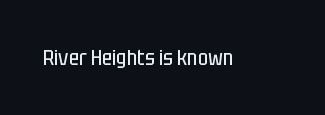
{"italic": "no", "bold": "no", "underline": "no", "letter_spacing": "normal", "letter_spacing_em": 0.0, "glyph_px": 22}
